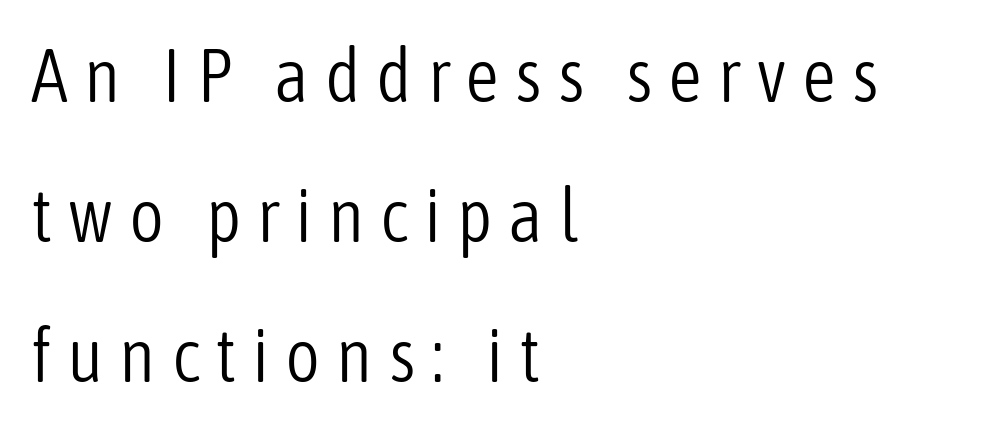
The letters stand upright; this is a roman face. Is the block centered? No — it sits flush against the left margin. Stem width sits at or under what a default text font uses. The passage shown is typed in a proportional face where columns would drift. Words appear elongated and porous because spacing is wide.
